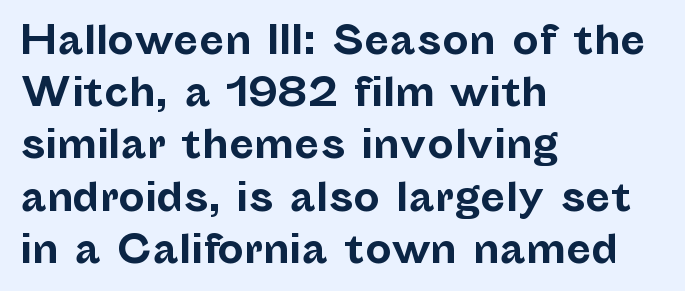
Q: Is the text bold? A: Yes.
Q: Is the text italic (slanted)? A: No, it is upright.
Q: Is the typeface a serif or a sans-serif typeface? A: Sans-serif.
Q: Is the text underlined? A: No.
Q: How is the paragraph aligned? A: Left-aligned.
Q: Is the spacing between letters normal or unusually wide? A: Normal.
Q: Is the spacing between lines tight, normal or loose? A: Normal.
Q: Width (condensed, normal, or wide)? A: Normal.
Q: Stroke contrast? A: Low.
Q: x-height? A: Medium.
Q: Monospaced? A: No.
